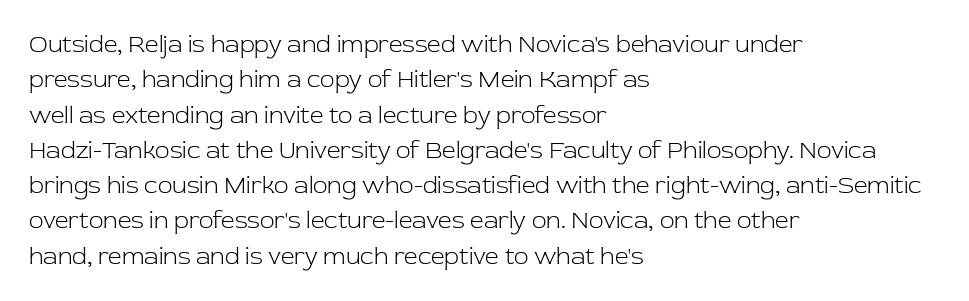
Q: Is the text bold? A: No.
Q: Is the text italic (slanted)? A: No, it is upright.
Q: Is the text underlined? A: No.
Q: How is the paragraph aligned? A: Left-aligned.
Q: Is the spacing between letters normal or unusually wide? A: Normal.
Q: Is the spacing between lines tight, normal or loose? A: Normal.
